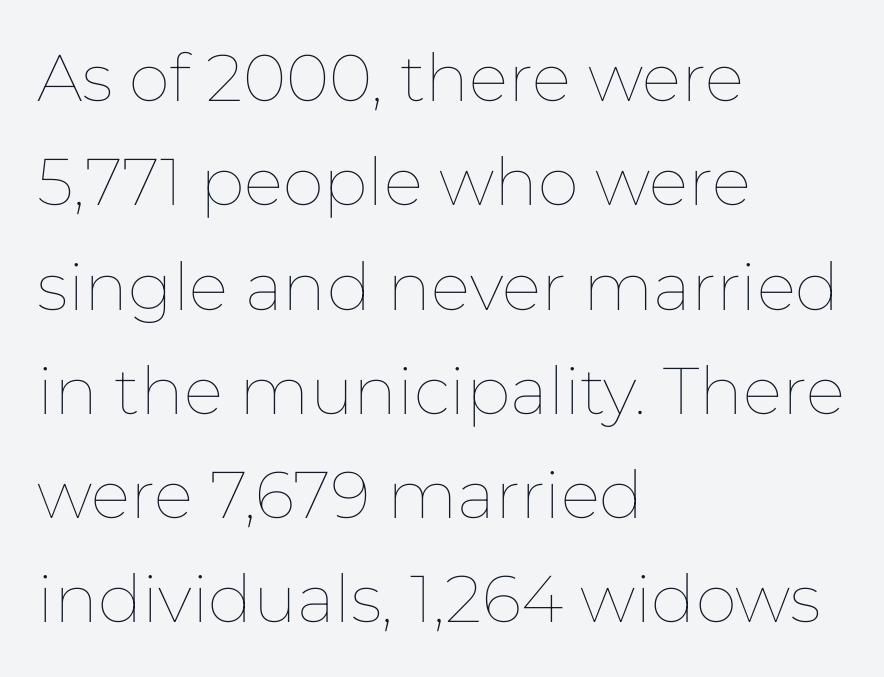
The image shows 66 px thin type, upright; set left-aligned, normal line spacing (1.58x), normal letter spacing, not underlined; low stroke contrast and a medium x-height.
